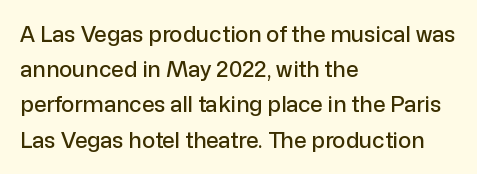
The face used here is rendered with its standard letterfit. A bare baseline throughout the passage. The compositor pushed each line to the left boundary. Regarding leading, the lines here are spaced in the standard way.
